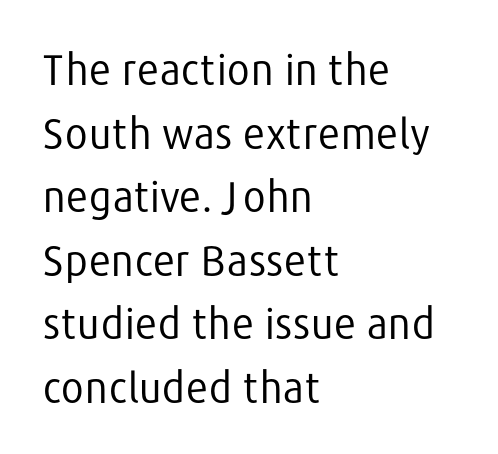
Q: Is the text bold? A: No.
Q: Is the text italic (slanted)? A: No, it is upright.
Q: Is the typeface a serif or a sans-serif typeface? A: Sans-serif.
Q: Is the text underlined? A: No.
Q: How is the paragraph aligned? A: Left-aligned.
Q: Is the spacing between letters normal or unusually wide? A: Normal.
Q: Is the spacing between lines tight, normal or loose? A: Normal.
Q: Width (condensed, normal, or wide)? A: Normal.
Q: Stroke contrast? A: Low.
Q: x-height? A: Medium.
Q: Monospaced? A: No.
